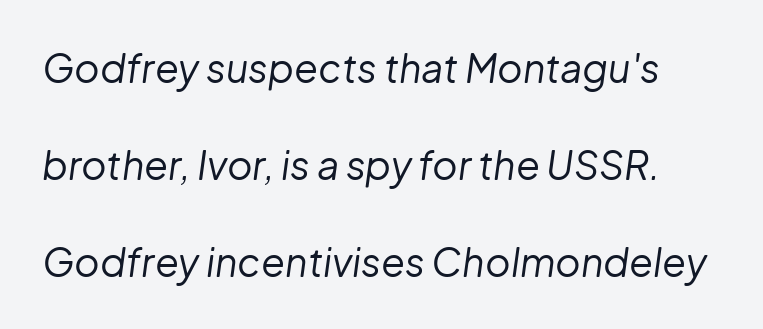
Leading: increased. Observe the lean: these are italic letterforms. The passage shown has conventional tracking throughout. This reads as an unemphasized weight, regular at the heaviest. Each letter keeps its own natural width here, so spacing adapts to shape. Has an underline been added? It has not.
